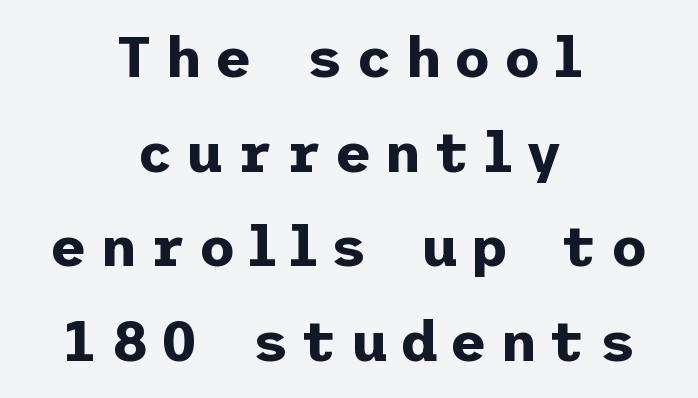
{"serif": "no", "italic": "no", "bold": "yes", "weight": "bold", "width": "normal", "stroke_contrast": "low", "x_height": "medium", "underline": "no", "align": "center", "line_spacing": "normal", "line_spacing_ratio": 1.66, "letter_spacing": "wide", "letter_spacing_em": 0.22, "glyph_px": 57}
